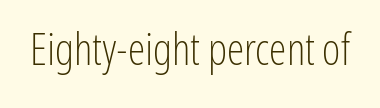
Q: Is the text bold? A: No.
Q: Is the text italic (slanted)? A: No, it is upright.
Q: Is the typeface a serif or a sans-serif typeface? A: Sans-serif.
Q: Is the text underlined? A: No.
Q: Is the spacing between letters normal or unusually wide? A: Normal.
Q: Width (condensed, normal, or wide)? A: Condensed.
Q: Stroke contrast? A: Low.
Q: x-height? A: Medium.
Q: Monospaced? A: No.
